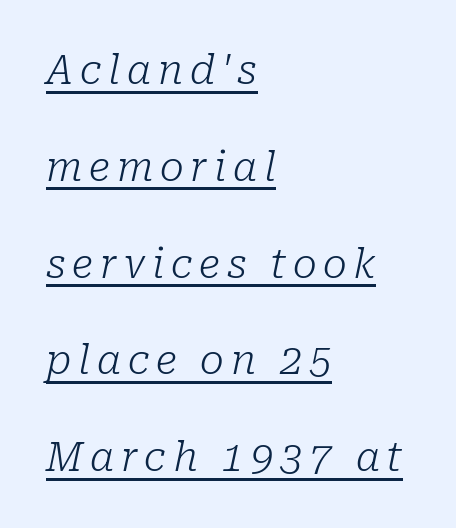
{"serif": "yes", "italic": "yes", "lean": "right", "slant_degrees": 10, "bold": "no", "weight": "light", "width": "normal", "stroke_contrast": "low", "x_height": "medium", "monospaced": "no", "underline": "yes", "align": "left", "line_spacing": "loose", "line_spacing_ratio": 2.42, "glyph_px": 40}
